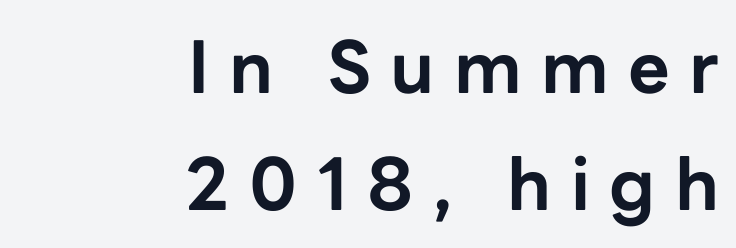
The image shows 72 px bold sans-serif type, upright; set right-aligned, normal line spacing (1.63x), unusually wide letter spacing (+0.27 em), not underlined; low stroke contrast and a medium x-height.
